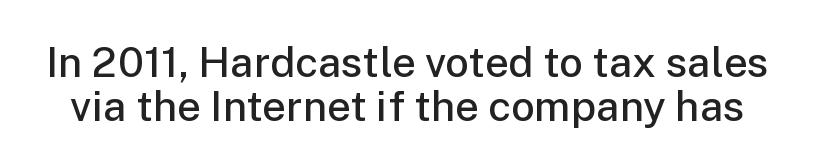
Q: Is the text bold? A: Semi-bold.
Q: Is the text italic (slanted)? A: No, it is upright.
Q: Is the typeface a serif or a sans-serif typeface? A: Sans-serif.
Q: Is the text underlined? A: No.
Q: Is the spacing between letters normal or unusually wide? A: Normal.
Q: Is the spacing between lines tight, normal or loose? A: Tight.
Q: Width (condensed, normal, or wide)? A: Normal.
Q: Stroke contrast? A: Low.
Q: x-height? A: Medium.
Q: Monospaced? A: No.
